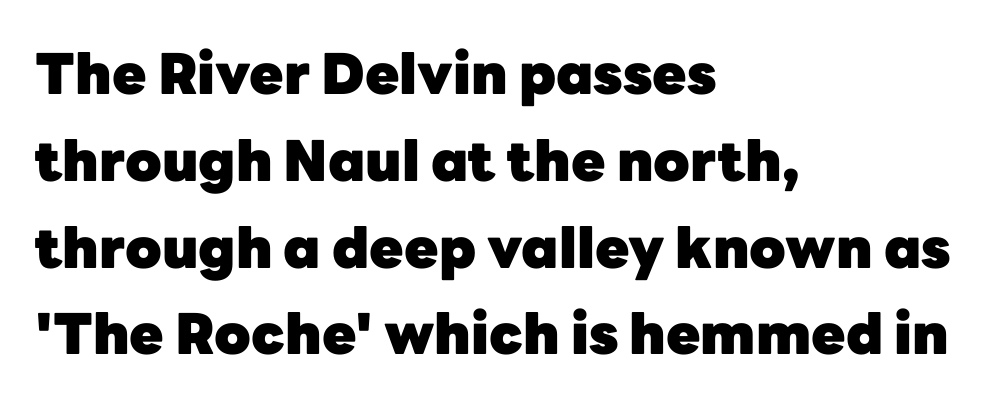
The image shows 56 px heavy sans-serif type, upright; set left-aligned, normal line spacing (1.55x), normal letter spacing, not underlined; low stroke contrast and a medium x-height.
